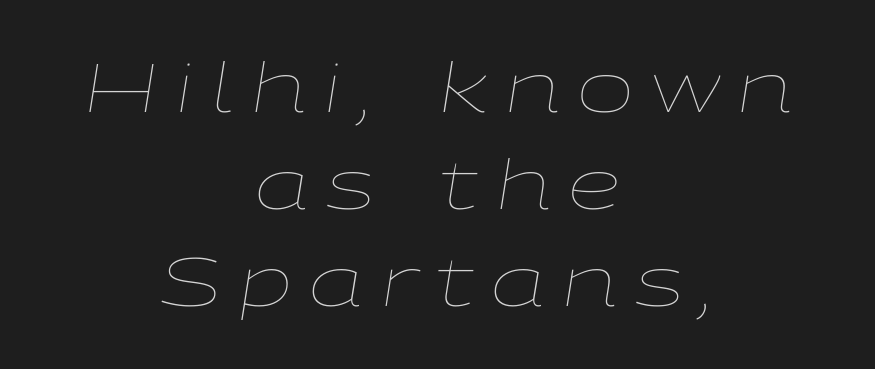
Descenders are the only things crossing below the line. Does the leading feel generous? No, just average. Note the varied advance widths — an 'i' is clearly narrower than an 'm'. Caption: expanded tracking, letters set apart. In terms of posture, this sample is oblique. Horizontally, the lines are justified to the midpoint only.
